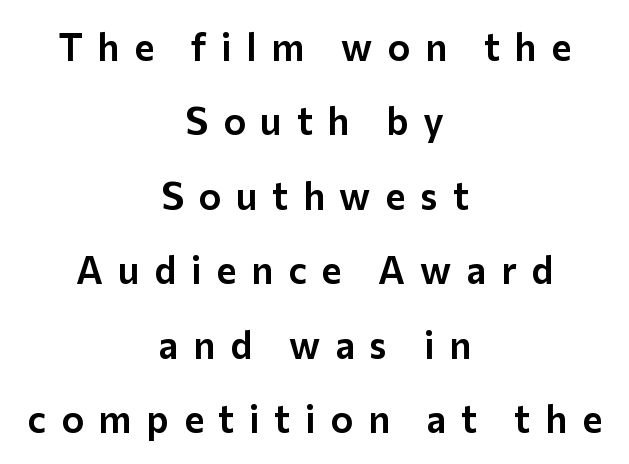
The characters display no serif detailing; their extremities are plain. A typesetter would call this heavily tracked-out type. Horizontal alignment here is central, giving a formal, balanced look. The face used here is proportionally spaced, like ordinary book or web type.
